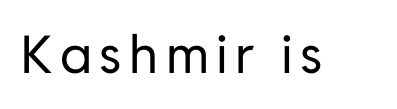
Q: Is the text bold? A: No.
Q: Is the text italic (slanted)? A: No, it is upright.
Q: Is the typeface a serif or a sans-serif typeface? A: Sans-serif.
Q: Is the text underlined? A: No.
Q: Width (condensed, normal, or wide)? A: Normal.
Q: Stroke contrast? A: Low.
Q: x-height? A: Medium.
Q: Monospaced? A: No.
